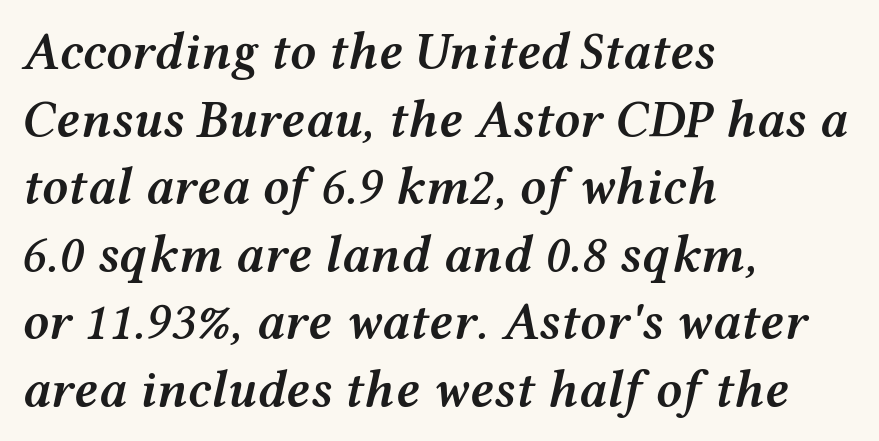
The letters sit at their default tracking, neither squeezed nor spread. Yep, that's italic — everything's leaning. The letters are semibold — heavier than regular but short of a full bold. Note the varied advance widths — an 'i' is clearly narrower than an 'm'.
